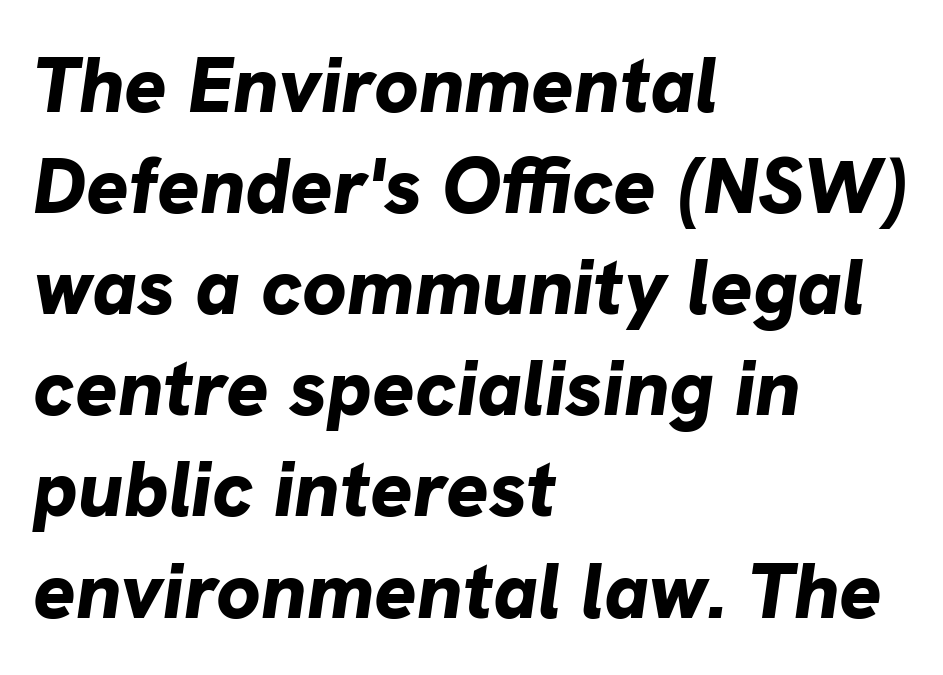
The image shows 79 px bold type, italic (leaning right); set left-aligned, normal line spacing (1.28x), normal letter spacing, not underlined; low stroke contrast and a medium x-height.
